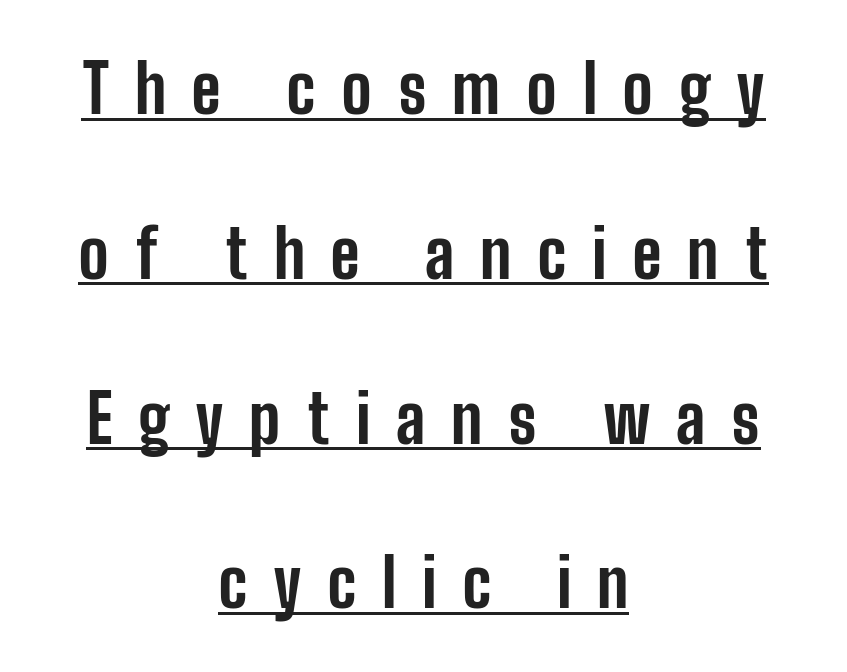
Q: Is the text bold? A: Yes.
Q: Is the text italic (slanted)? A: No, it is upright.
Q: Is the typeface a serif or a sans-serif typeface? A: Sans-serif.
Q: Is the text underlined? A: Yes.
Q: How is the paragraph aligned? A: Centered.
Q: Is the spacing between letters normal or unusually wide? A: Unusually wide.
Q: Is the spacing between lines tight, normal or loose? A: Loose.
Q: Width (condensed, normal, or wide)? A: Condensed.
Q: Stroke contrast? A: Low.
Q: x-height? A: Medium.
Q: Monospaced? A: No.
